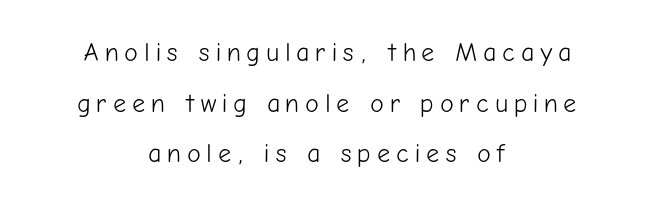
{"italic": "no", "bold": "no", "underline": "no", "align": "center", "line_spacing": "loose", "line_spacing_ratio": 1.95, "letter_spacing": "wide", "letter_spacing_em": 0.22, "glyph_px": 26}
